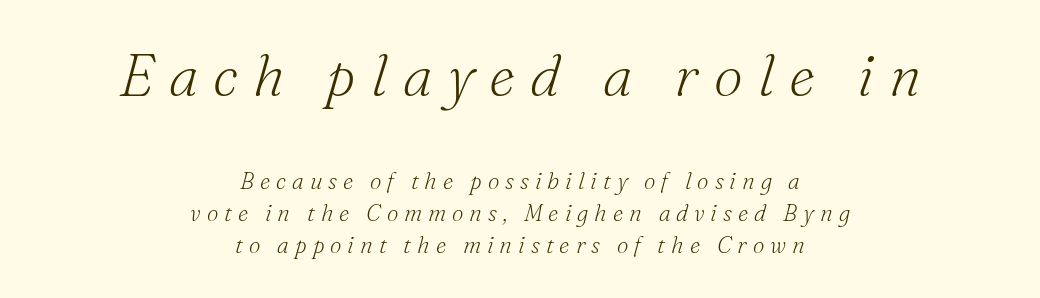
Q: Is the text bold? A: No.
Q: Is the text italic (slanted)? A: Yes, it leans right by about 16 degrees.
Q: Is the typeface a serif or a sans-serif typeface? A: Serif.
Q: Is the text underlined? A: No.
Q: How is the paragraph aligned? A: Centered.
Q: Is the spacing between letters normal or unusually wide? A: Unusually wide.
Q: Is the spacing between lines tight, normal or loose? A: Normal.
Q: Which block of text is set in a larger size, the first (top) or the second (bottom)? A: The first (top) one.
Q: Width (condensed, normal, or wide)? A: Normal.
Q: Stroke contrast? A: Medium.
Q: x-height? A: Small.
Q: Monospaced? A: No.
